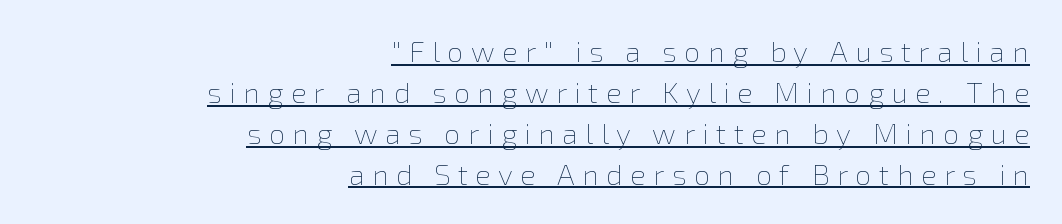
Q: Is the text bold? A: No.
Q: Is the text italic (slanted)? A: No, it is upright.
Q: Is the text underlined? A: Yes.
Q: How is the paragraph aligned? A: Right-aligned.
Q: Is the spacing between letters normal or unusually wide? A: Unusually wide.
Q: Is the spacing between lines tight, normal or loose? A: Normal.
Q: Width (condensed, normal, or wide)? A: Normal.
Q: Stroke contrast? A: Low.
Q: x-height? A: Medium.
Q: Monospaced? A: No.
